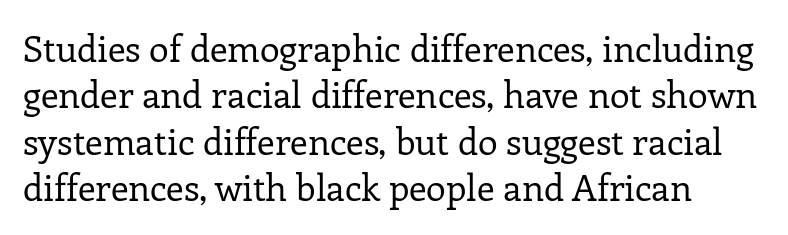
{"serif": "yes", "italic": "no", "bold": "no", "weight": "regular", "width": "normal", "stroke_contrast": "low", "x_height": "medium", "monospaced": "no", "underline": "no", "line_spacing": "normal", "line_spacing_ratio": 1.29, "letter_spacing": "normal", "letter_spacing_em": 0.0, "glyph_px": 36}
